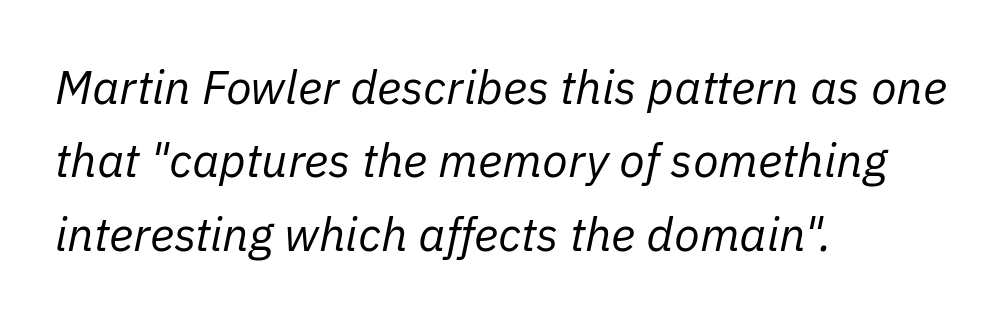
Underline: absent. Compared with typical body copy, the letter spacing here is the same. Spacing verdict: proportional, widths tailored to each character. The lines sit at an ordinary, default distance from one another. Horizontally, the lines are justified to the leading edge only.
